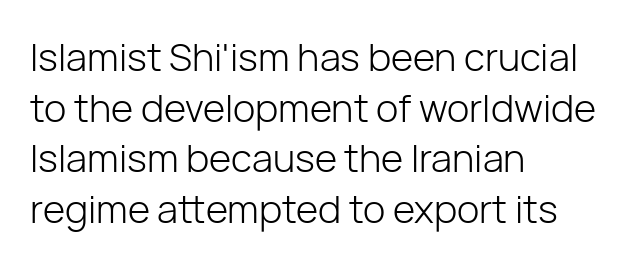
Posture: straight, roman, zero tilt. There is no visible air inserted between adjacent glyphs. One-word summary of the alignment: left. Successive baselines arrive at the customary interval. Look at the bottom of the vertical strokes: they stop flat, with no serifs. The words here are not underlined.
